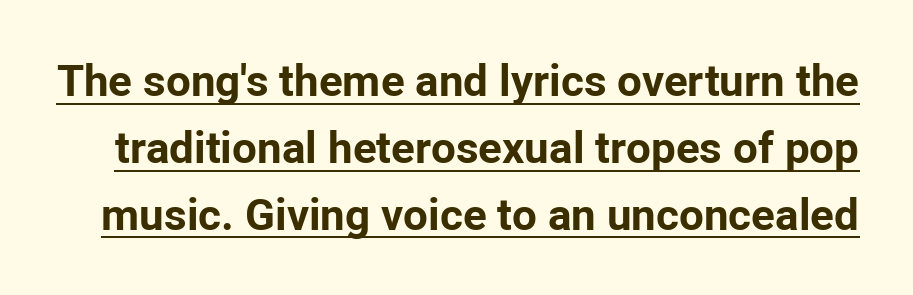
Posture: straight, roman, zero tilt. The words here are underlined. Note the varied advance widths — an 'i' is clearly narrower than an 'm'. Default kerning and tracking; the words read as compact shapes.
